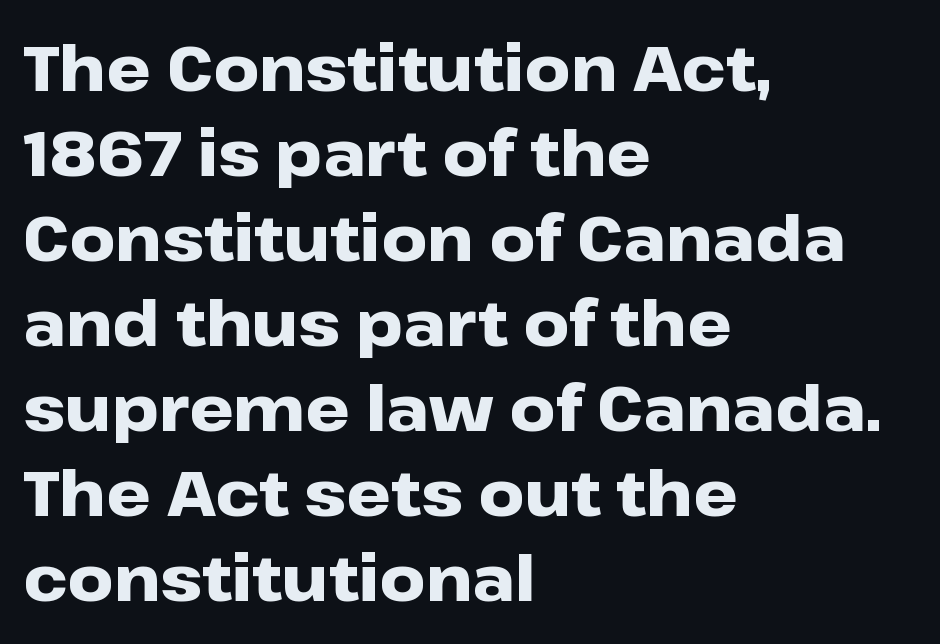
The image shows 63 px heavy, wide sans-serif type, upright; set left-aligned, normal line spacing (1.35x), normal letter spacing, not underlined; low stroke contrast and a medium x-height.
